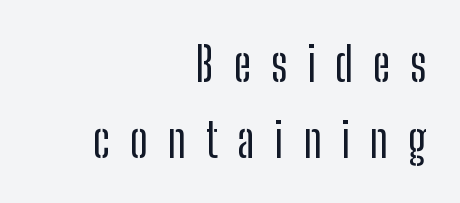
Q: Is the text italic (slanted)? A: No, it is upright.
Q: Is the typeface a serif or a sans-serif typeface? A: Sans-serif.
Q: Is the text underlined? A: No.
Q: How is the paragraph aligned? A: Right-aligned.
Q: Is the spacing between letters normal or unusually wide? A: Unusually wide.
Q: Is the spacing between lines tight, normal or loose? A: Normal.
Q: Width (condensed, normal, or wide)? A: Condensed.
Q: Stroke contrast? A: Low.
Q: x-height? A: Medium.
Q: Monospaced? A: No.
